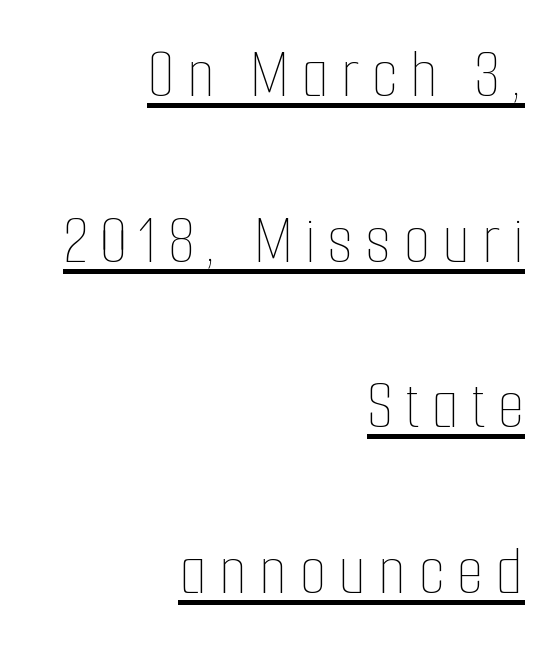
{"italic": "no", "bold": "no", "weight": "thin", "width": "condensed", "stroke_contrast": "low", "x_height": "medium", "monospaced": "no", "underline": "yes", "align": "right", "line_spacing": "loose", "line_spacing_ratio": 2.3, "glyph_px": 72}
